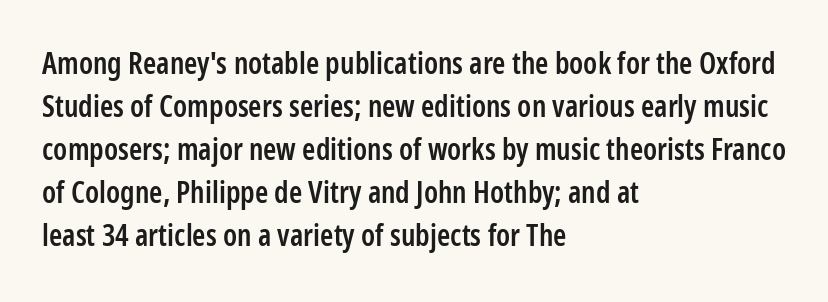
The image shows 30 px semibold, condensed sans-serif type, upright; set left-aligned, normal line spacing (1.43x), normal letter spacing, not underlined; low stroke contrast and a medium x-height.
